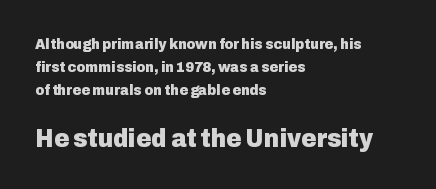
The image shows 26 px bold type, upright; set left-aligned, normal line spacing (1.52x), normal letter spacing, not underlined; the second (bottom) block is 1.73x larger.
